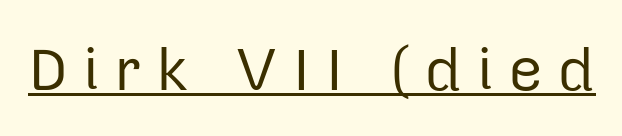
The type family on display is of the sans-serif kind. Heaviness? Minimal to ordinary, like unemphasized prose. The rendering inserts visible extra space after every character. Is there any slant? The stems are plumb.
